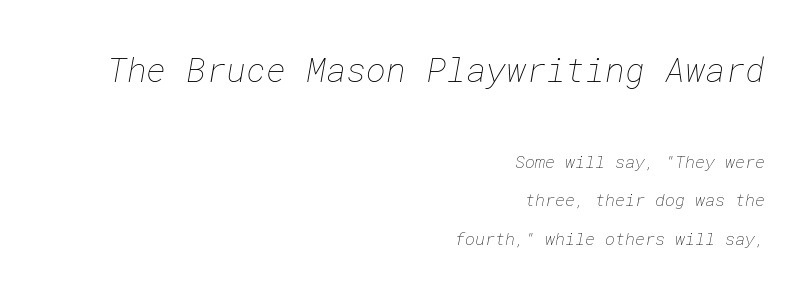
Has an underline been added? It has not. The letters sit at their default tracking, neither squeezed nor spread. The emphasis by scale lands on block number one, above. Is the type heavy? It reads as light-to-regular instead. Honestly, the rows look like they've been pulled way apart. Does the copy run flush right? Yes — the right margin is perfectly even.
